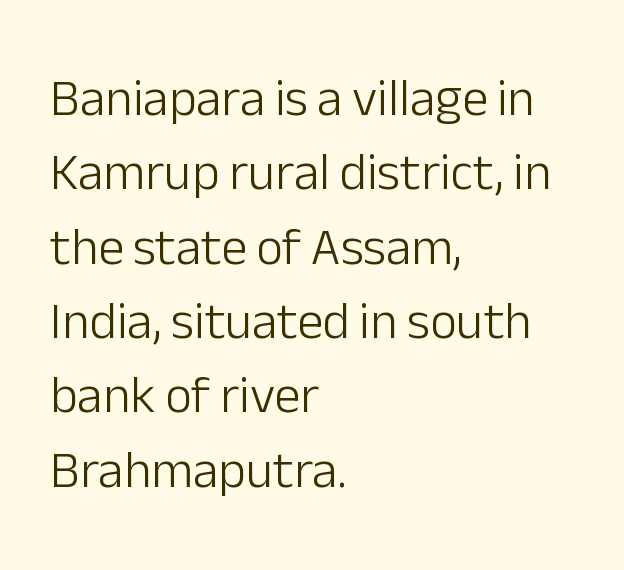
{"serif": "no", "italic": "no", "bold": "no", "weight": "light", "width": "normal", "stroke_contrast": "low", "x_height": "medium", "monospaced": "no", "underline": "no", "align": "left", "line_spacing": "normal", "line_spacing_ratio": 1.43, "letter_spacing": "normal", "letter_spacing_em": 0.0, "glyph_px": 52}
